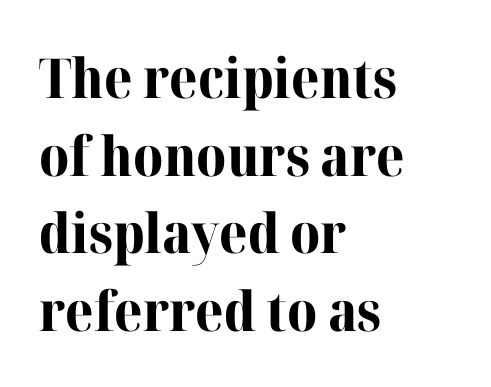
The image shows 55 px bold serif type, upright; set left-aligned, normal line spacing (1.41x), normal letter spacing, not underlined; high stroke contrast and a medium x-height.
